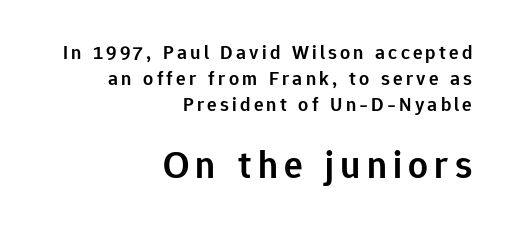
The image shows 39 px semibold sans-serif type, upright; set right-aligned, normal line spacing (1.31x), not underlined; the second (bottom) block is 1.95x larger; low stroke contrast and a medium x-height.
